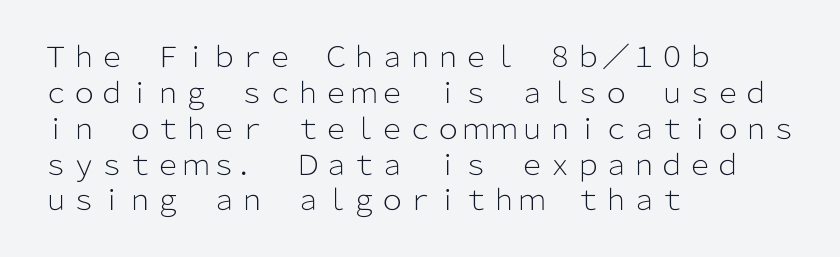
The image shows 28 px light sans-serif type, upright; set left-aligned, normal line spacing (1.28x), normal letter spacing, not underlined; low stroke contrast and a medium x-height.
